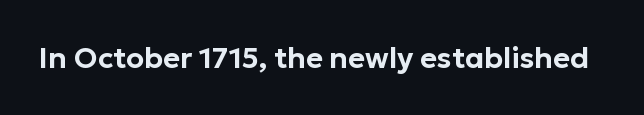
The letterforms sit shoulder to shoulder at normal distance. Vertical strokes here are truly vertical. Proportional: the letters do not fall into vertical columns. The specimen omits any rule beneath the text block's lines. Typographically, this falls in the sans-serif category.
